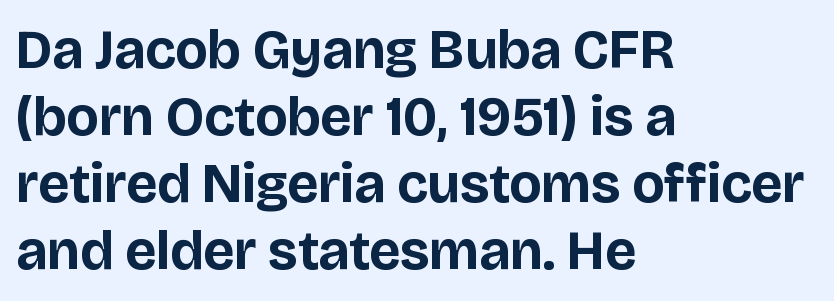
Nothing sits at the stroke ends, so this counts as sans-serif. The font's upright variant was chosen for this text. This rendering features lettering with no underline. Weight: bold.
